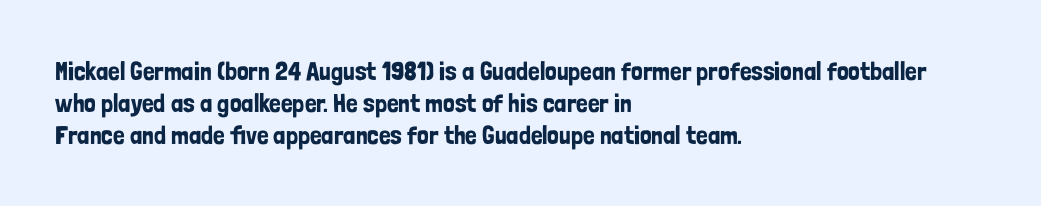
The image shows 26 px text type, upright; set left-aligned, line spacing 1.23x, normal letter spacing, not underlined.
